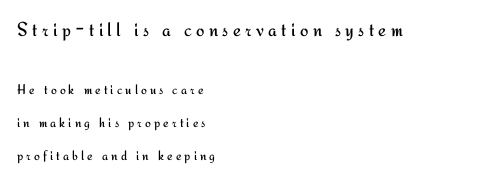
Q: Is the text bold? A: No.
Q: Is the text italic (slanted)? A: No, it is upright.
Q: Is the text underlined? A: No.
Q: How is the paragraph aligned? A: Left-aligned.
Q: Is the spacing between letters normal or unusually wide? A: Unusually wide.
Q: Is the spacing between lines tight, normal or loose? A: Loose.
Q: Which block of text is set in a larger size, the first (top) or the second (bottom)? A: The first (top) one.
